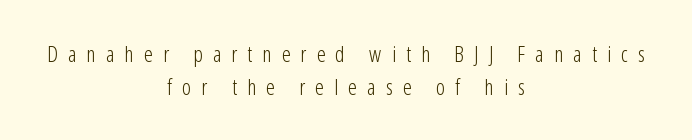
{"italic": "no", "bold": "no", "underline": "no", "align": "center", "line_spacing": "normal", "line_spacing_ratio": 1.49, "letter_spacing": "wide", "letter_spacing_em": 0.46, "glyph_px": 22}
